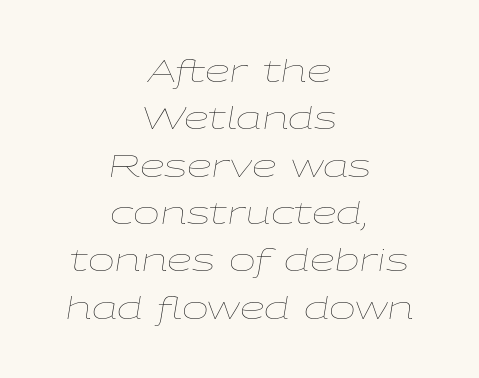
Q: Is the text bold? A: No.
Q: Is the text italic (slanted)? A: Yes, it leans right by about 9 degrees.
Q: Is the text underlined? A: No.
Q: How is the paragraph aligned? A: Centered.
Q: Is the spacing between letters normal or unusually wide? A: Normal.
Q: Is the spacing between lines tight, normal or loose? A: Normal.
Q: Width (condensed, normal, or wide)? A: Wide.
Q: Stroke contrast? A: Low.
Q: x-height? A: Medium.
Q: Monospaced? A: No.
